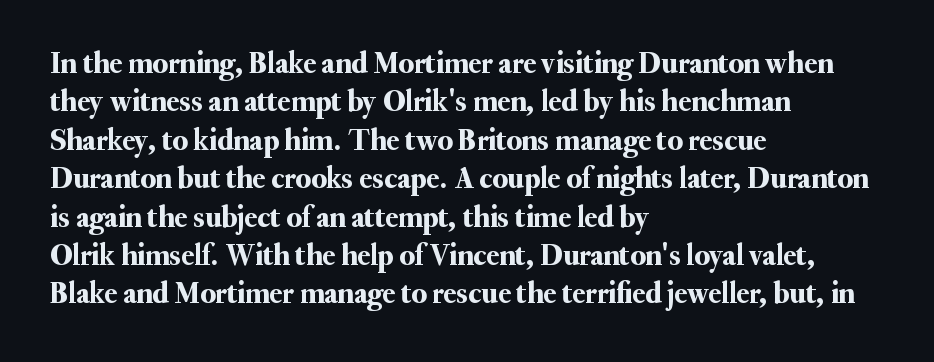
Style check: upright. Has an underline been added? It has not. Little horizontal feet cap the strokes, marking this as serif type. In terms of leading, this rendering sits right in the middle.
